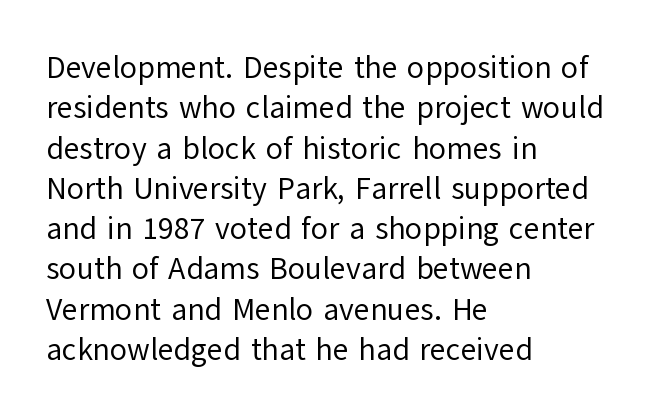
Q: Is the text bold? A: No.
Q: Is the text italic (slanted)? A: No, it is upright.
Q: Is the typeface a serif or a sans-serif typeface? A: Sans-serif.
Q: Is the text underlined? A: No.
Q: How is the paragraph aligned? A: Left-aligned.
Q: Is the spacing between letters normal or unusually wide? A: Normal.
Q: Is the spacing between lines tight, normal or loose? A: Normal.
Q: Width (condensed, normal, or wide)? A: Normal.
Q: Stroke contrast? A: Low.
Q: x-height? A: Medium.
Q: Monospaced? A: No.
